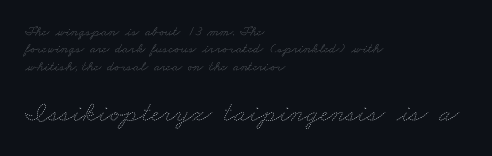
{"bold": "no", "weight": "thin", "width": "wide", "stroke_contrast": "low", "x_height": "small", "monospaced": "no", "underline": "no", "align": "left", "line_spacing": "normal", "line_spacing_ratio": 1.25, "letter_spacing": "normal", "letter_spacing_em": 0.0, "larger_block": "second", "size_ratio": 2.07, "glyph_px": 29}
